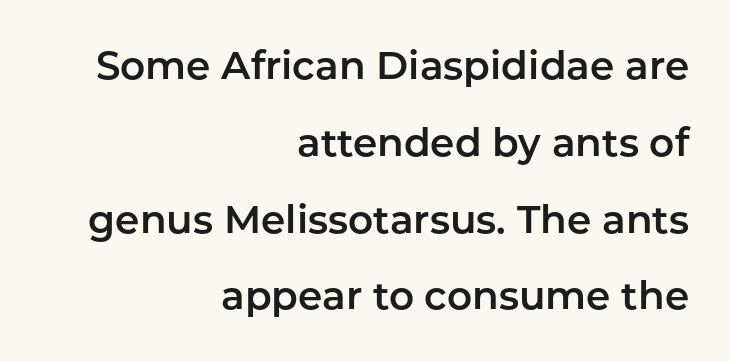
{"serif": "no", "italic": "no", "width": "normal", "stroke_contrast": "low", "x_height": "medium", "monospaced": "no", "underline": "no", "align": "right", "line_spacing": "loose", "line_spacing_ratio": 1.97, "letter_spacing": "normal", "letter_spacing_em": 0.0, "glyph_px": 39}
